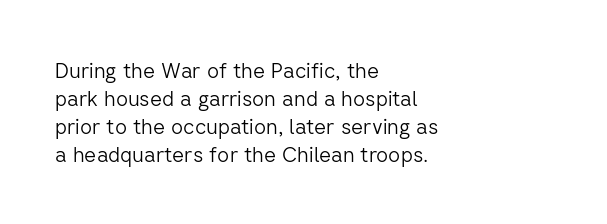
{"italic": "no", "bold": "no", "underline": "no", "align": "left", "line_spacing": "normal", "line_spacing_ratio": 1.34, "letter_spacing": "normal", "letter_spacing_em": 0.0, "glyph_px": 21}
